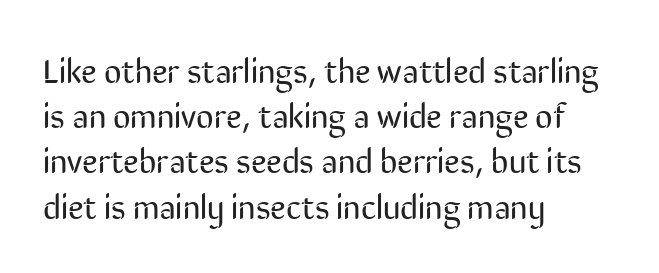
Q: Is the text bold? A: No.
Q: Is the text italic (slanted)? A: No, it is upright.
Q: Is the typeface a serif or a sans-serif typeface? A: Sans-serif.
Q: Is the text underlined? A: No.
Q: How is the paragraph aligned? A: Left-aligned.
Q: Is the spacing between letters normal or unusually wide? A: Normal.
Q: Is the spacing between lines tight, normal or loose? A: Normal.
Q: Width (condensed, normal, or wide)? A: Condensed.
Q: Stroke contrast? A: Low.
Q: x-height? A: Medium.
Q: Monospaced? A: No.
